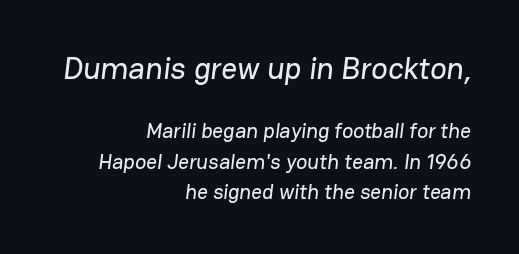
{"serif": "no", "width": "normal", "stroke_contrast": "low", "x_height": "medium", "monospaced": "no", "underline": "no", "align": "right", "line_spacing": "normal", "line_spacing_ratio": 1.44, "letter_spacing": "normal", "letter_spacing_em": 0.0, "larger_block": "first", "size_ratio": 1.48, "glyph_px": 31}
